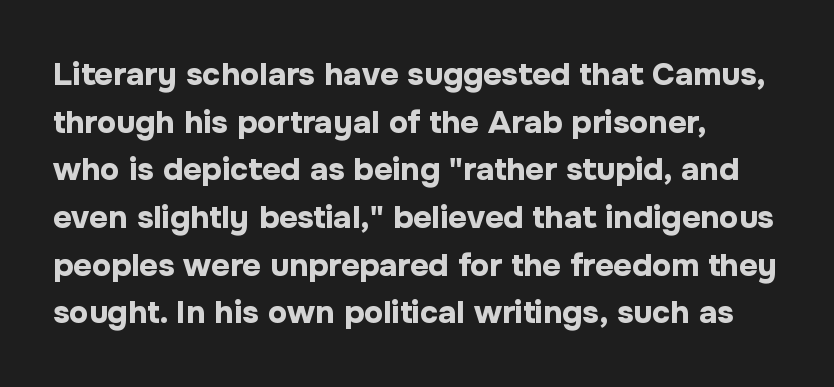
Q: Is the text bold? A: Yes.
Q: Is the text italic (slanted)? A: No, it is upright.
Q: Is the typeface a serif or a sans-serif typeface? A: Sans-serif.
Q: Is the text underlined? A: No.
Q: How is the paragraph aligned? A: Left-aligned.
Q: Is the spacing between letters normal or unusually wide? A: Normal.
Q: Is the spacing between lines tight, normal or loose? A: Normal.
Q: Width (condensed, normal, or wide)? A: Normal.
Q: Stroke contrast? A: Low.
Q: x-height? A: Medium.
Q: Monospaced? A: No.
